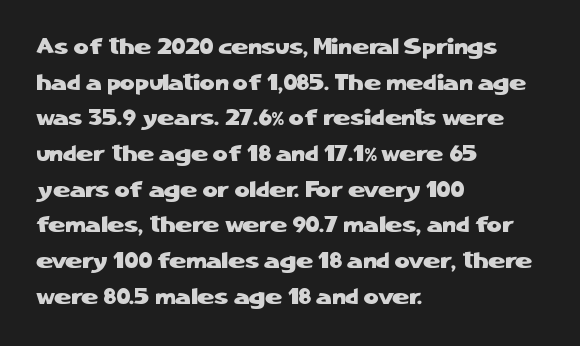
{"italic": "no", "underline": "no", "align": "left", "line_spacing": "normal", "line_spacing_ratio": 1.55, "letter_spacing": "normal", "letter_spacing_em": 0.0, "glyph_px": 23}
